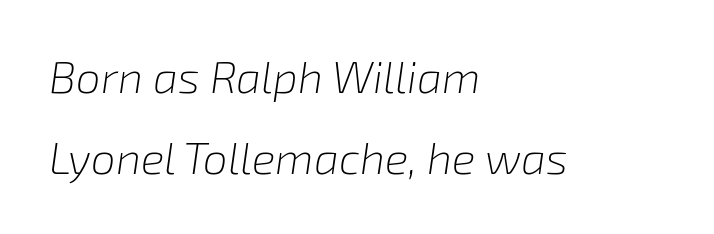
{"italic": "yes", "lean": "right", "slant_degrees": 8, "bold": "no", "weight": "light", "width": "normal", "stroke_contrast": "low", "x_height": "medium", "monospaced": "no", "underline": "no", "align": "left", "line_spacing_ratio": 1.85, "letter_spacing": "normal", "letter_spacing_em": 0.0, "glyph_px": 44}
